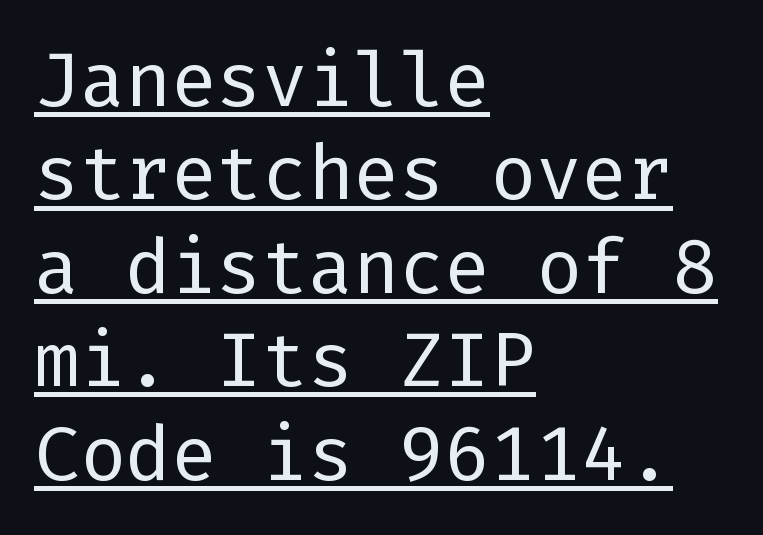
Q: Is the text bold? A: No.
Q: Is the text italic (slanted)? A: No, it is upright.
Q: Is the typeface a serif or a sans-serif typeface? A: Sans-serif.
Q: Is the text underlined? A: Yes.
Q: How is the paragraph aligned? A: Left-aligned.
Q: Is the spacing between letters normal or unusually wide? A: Normal.
Q: Width (condensed, normal, or wide)? A: Normal.
Q: Stroke contrast? A: Low.
Q: x-height? A: Medium.
